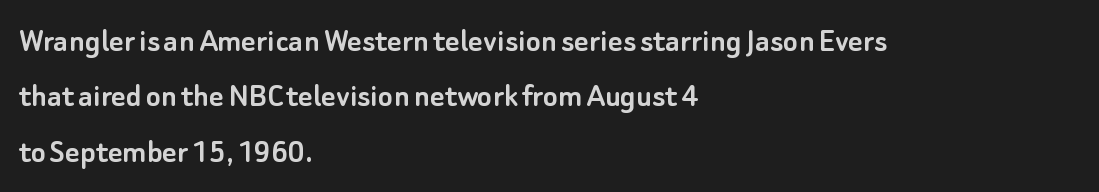
The passage shown is typed in a proportional face where columns would drift. This sample keeps an unexceptional amount of space between lines. The letterforms sit shoulder to shoulder at normal distance. Letters rest on an invisible, unmarked baseline.
